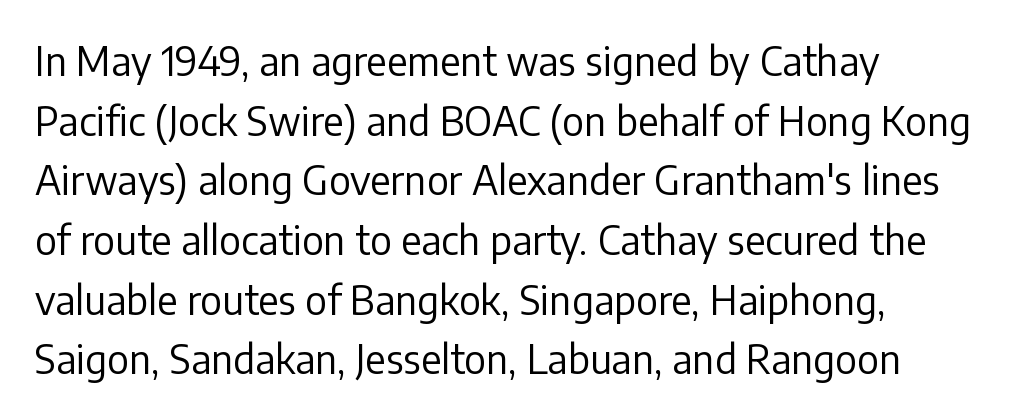
{"serif": "no", "italic": "no", "bold": "no", "weight": "regular", "width": "normal", "stroke_contrast": "low", "x_height": "medium", "monospaced": "no", "underline": "no", "align": "left", "line_spacing": "normal", "line_spacing_ratio": 1.53, "letter_spacing": "normal", "letter_spacing_em": 0.0, "glyph_px": 39}
